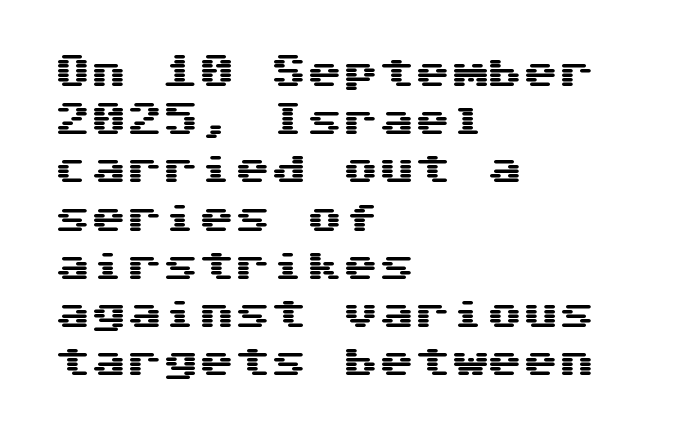
Q: Is the text italic (slanted)? A: No, it is upright.
Q: Is the typeface a serif or a sans-serif typeface? A: Sans-serif.
Q: Is the text underlined? A: No.
Q: How is the paragraph aligned? A: Left-aligned.
Q: Is the spacing between letters normal or unusually wide? A: Normal.
Q: Is the spacing between lines tight, normal or loose? A: Normal.
Q: Width (condensed, normal, or wide)? A: Wide.
Q: Stroke contrast? A: Medium.
Q: x-height? A: Medium.
